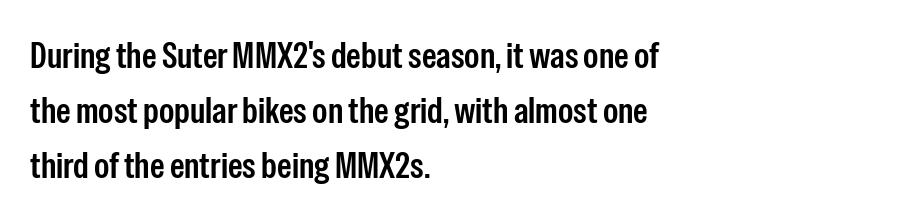
The passage shown is typed in a proportional face where columns would drift. The passage shown is not underscored anywhere. The rendering keeps characters at their native spacing. Nothing sits at the stroke ends, so this counts as sans-serif. A semibold gives these letters moderate extra thickness, short of bold. Is the block centered? No — it sits flush against the left margin.
